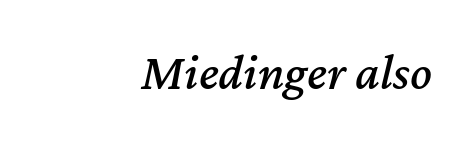
Q: Is the text italic (slanted)? A: Yes, it leans right by about 12 degrees.
Q: Is the text underlined? A: No.
Q: How is the paragraph aligned? A: Right-aligned.
Q: Is the spacing between letters normal or unusually wide? A: Normal.
Q: Width (condensed, normal, or wide)? A: Normal.
Q: Stroke contrast? A: Medium.
Q: x-height? A: Medium.
Q: Monospaced? A: No.
